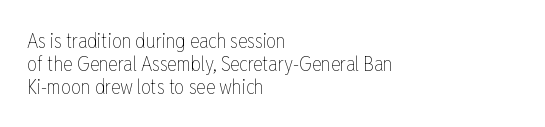
Q: Is the text bold? A: No.
Q: Is the text italic (slanted)? A: No, it is upright.
Q: Is the text underlined? A: No.
Q: How is the paragraph aligned? A: Left-aligned.
Q: Is the spacing between letters normal or unusually wide? A: Normal.
Q: Is the spacing between lines tight, normal or loose? A: Tight.
